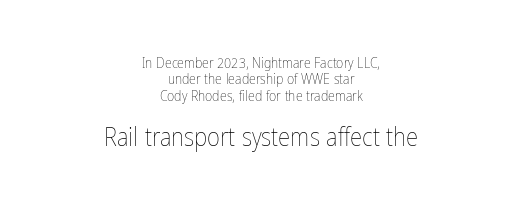
Block two is the big one; block one sits smaller above it. Both edges are ragged and mirror each other, which tells us the setting is centered. No extra tracking has been applied to these lines. Is there any slant? The stems are plumb. Unbolded letterforms with no extra heft. Type without underlining.
